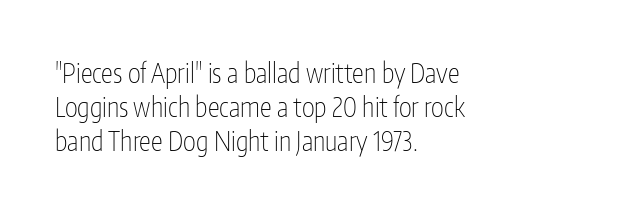
{"italic": "no", "bold": "no", "underline": "no", "align": "left", "line_spacing": "normal", "line_spacing_ratio": 1.26, "letter_spacing": "normal", "letter_spacing_em": 0.0, "glyph_px": 27}
